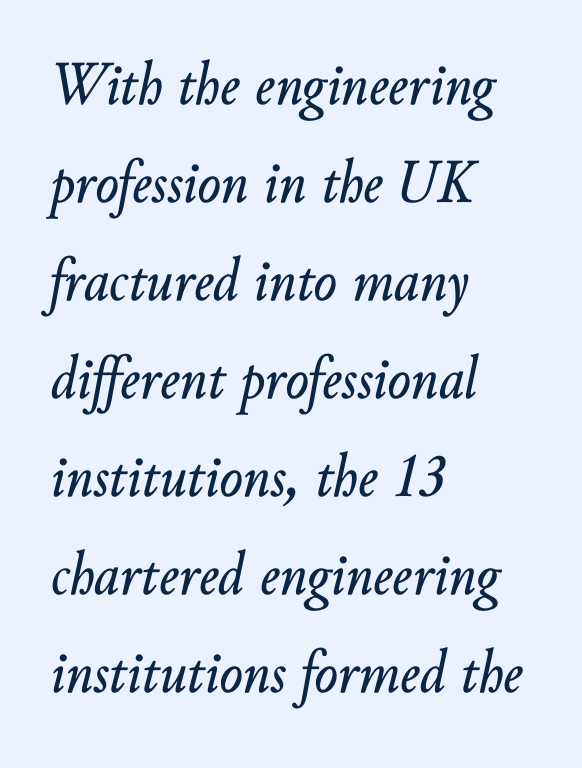
Each new line begins a customary step beneath the previous one. Quick note: italic. The tracking reads as untouched default to a designer's eye. Varying glyph widths throughout — classic text-font behaviour. The rag falls on the right side of this text block.
